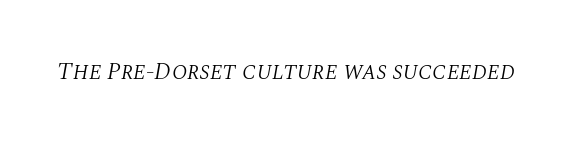
{"italic": "yes", "lean": "right", "slant_degrees": 10, "bold": "no", "underline": "no", "letter_spacing": "normal", "letter_spacing_em": 0.0, "glyph_px": 24}
